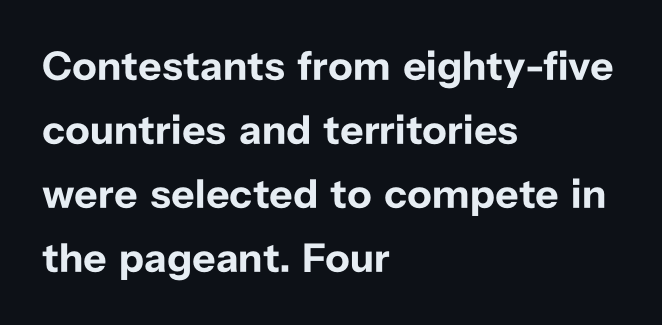
{"serif": "no", "italic": "no", "bold": "yes", "weight": "bold", "width": "normal", "stroke_contrast": "low", "x_height": "medium", "monospaced": "no", "underline": "no", "align": "left", "line_spacing": "normal", "line_spacing_ratio": 1.56, "letter_spacing": "normal", "letter_spacing_em": 0.0, "glyph_px": 41}
